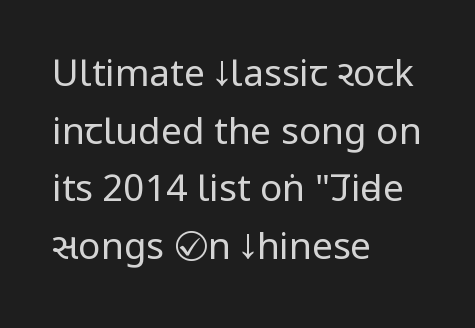
The image shows 37 px regular-weight, condensed sans-serif type, upright; set left-aligned, normal line spacing (1.56x), normal letter spacing, not underlined; low stroke contrast and a large x-height.
